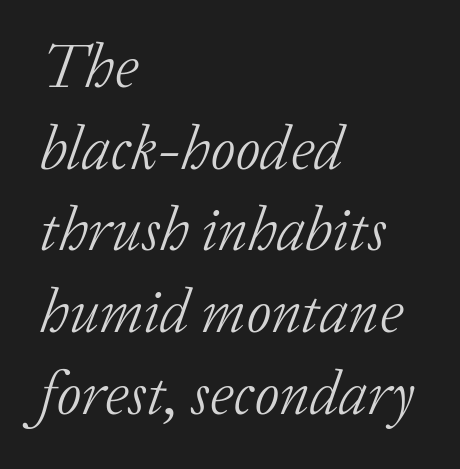
Q: Is the text bold? A: No.
Q: Is the text italic (slanted)? A: Yes, it leans right by about 20 degrees.
Q: Is the typeface a serif or a sans-serif typeface? A: Serif.
Q: Is the text underlined? A: No.
Q: How is the paragraph aligned? A: Left-aligned.
Q: Is the spacing between letters normal or unusually wide? A: Normal.
Q: Is the spacing between lines tight, normal or loose? A: Normal.
Q: Width (condensed, normal, or wide)? A: Normal.
Q: Stroke contrast? A: Low.
Q: x-height? A: Medium.
Q: Monospaced? A: No.
